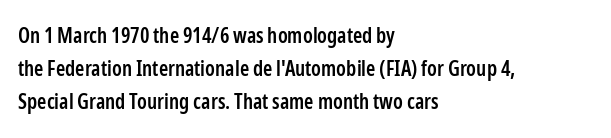
A typesetter would call this zero additional tracking. The foot of each line stays bare and open. Whoever set this chose a conventional vertical rhythm. Short and long lines alike share a common starting point at left. Stems and bowls a touch heavier than normal — semibold. The lettering stays uniformly vertical, giving the passage a roman look.
